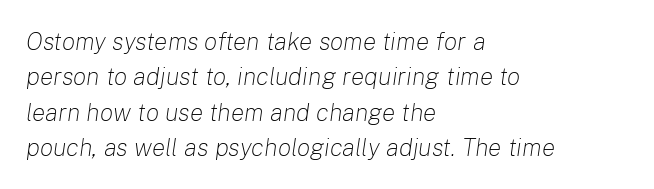
The image shows 25 px text type, italic (leaning right); set left-aligned, normal line spacing (1.42x), normal letter spacing, not underlined.
